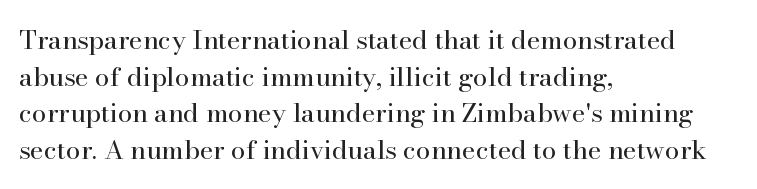
The image shows 26 px text type, upright; set left-aligned, normal line spacing (1.41x), normal letter spacing, not underlined.
